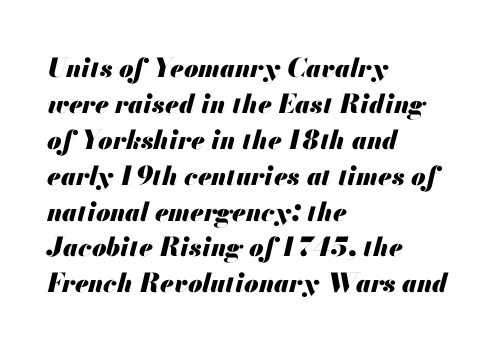
The image shows 26 px bold type, italic (leaning right); set left-aligned, normal line spacing (1.38x), normal letter spacing, not underlined.
